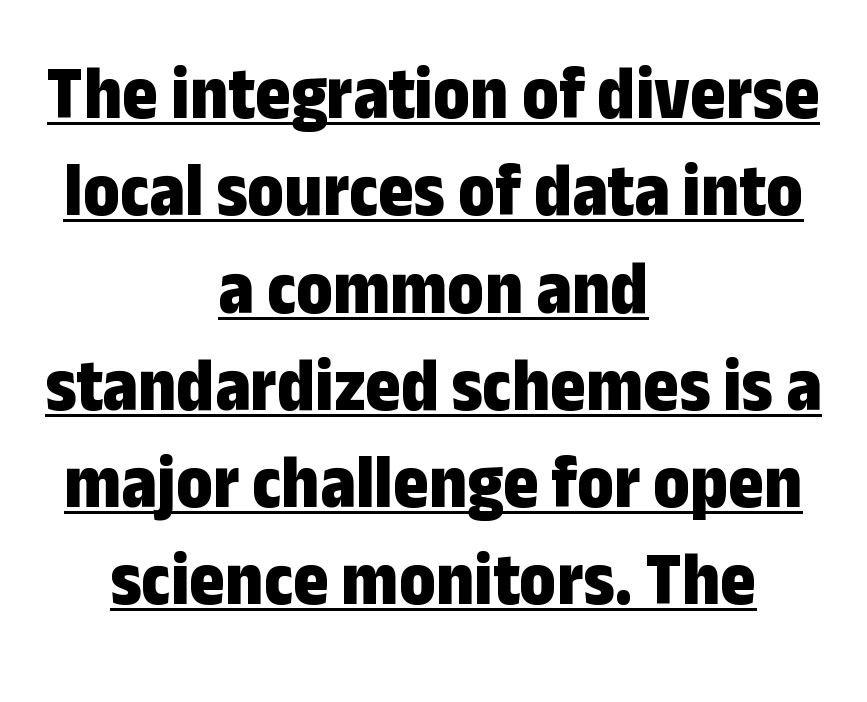
The image shows 76 px bold, condensed sans-serif type, upright; set centered, normal line spacing (1.28x), normal letter spacing, underlined; low stroke contrast and a medium x-height.
